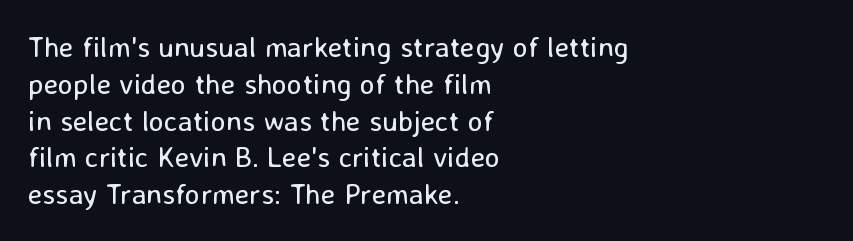
Q: Is the text bold? A: No.
Q: Is the text italic (slanted)? A: No, it is upright.
Q: Is the typeface a serif or a sans-serif typeface? A: Sans-serif.
Q: Is the text underlined? A: No.
Q: How is the paragraph aligned? A: Left-aligned.
Q: Is the spacing between letters normal or unusually wide? A: Normal.
Q: Is the spacing between lines tight, normal or loose? A: Normal.
Q: Width (condensed, normal, or wide)? A: Normal.
Q: Stroke contrast? A: Low.
Q: x-height? A: Medium.
Q: Monospaced? A: No.
